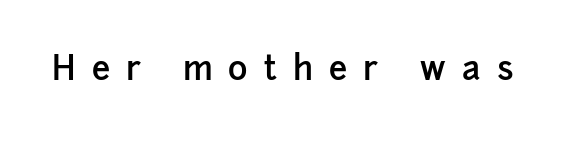
Stems and bowls a touch heavier than normal — semibold. I'd call this a sans setting — the letters go barefoot. The zone under the glyphs is completely vacant. The rendering uses natural spacing where letterforms have individual widths.
